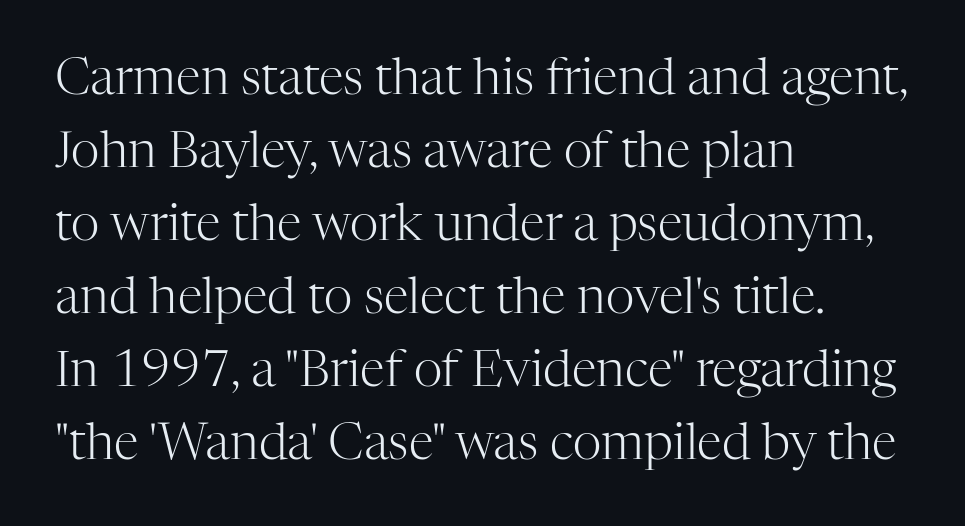
{"serif": "yes", "italic": "no", "bold": "no", "weight": "light", "width": "normal", "stroke_contrast": "high", "x_height": "medium", "monospaced": "no", "underline": "no", "align": "left", "line_spacing": "normal", "line_spacing_ratio": 1.46, "letter_spacing": "normal", "letter_spacing_em": 0.0, "glyph_px": 50}
